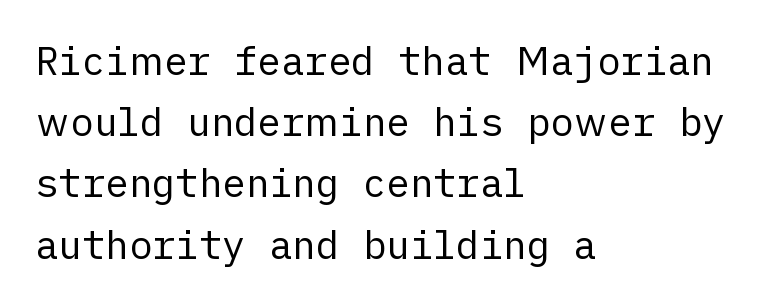
Posture: straight, roman, zero tilt. The line-height multiplier appears to be the usual default. Here the glyphs are tracked normally, forming tight word shapes. Check the space under the baseline: it is left empty. Is the block centered? No — it sits flush against the left margin.
